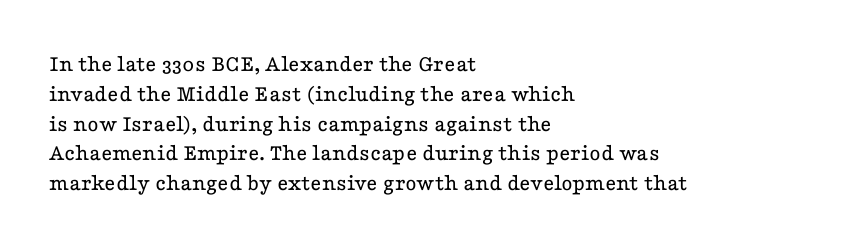
The image shows 24 px text type, upright; set left-aligned, line spacing 1.24x, normal letter spacing, not underlined.
